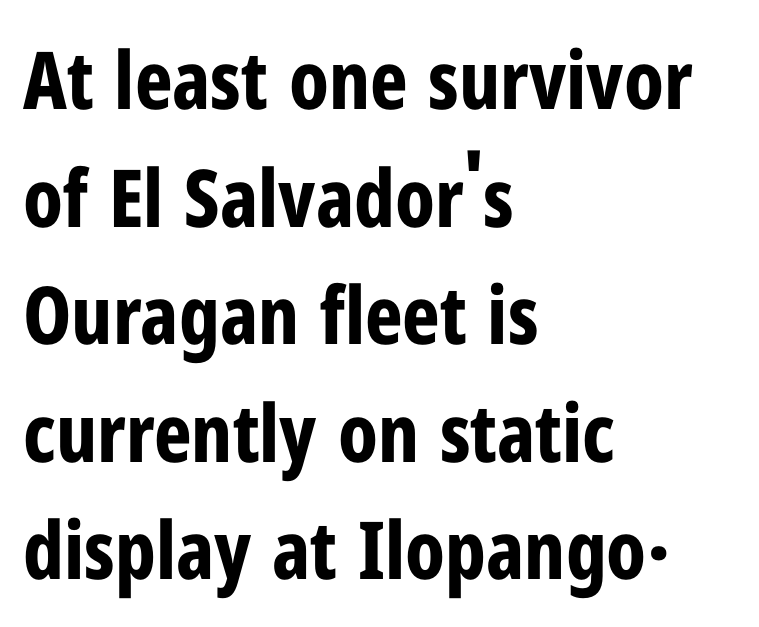
The image shows 80 px bold, condensed sans-serif type, upright; set left-aligned, normal line spacing (1.47x), normal letter spacing, not underlined; low stroke contrast and a medium x-height.
